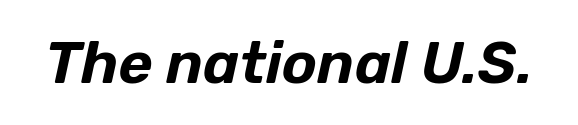
The image shows 59 px text type, italic (leaning right); set normal letter spacing, not underlined; low stroke contrast and a medium x-height.
